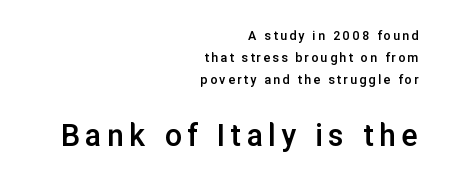
The image shows 34 px semibold sans-serif type, upright; set right-aligned, normal line spacing (1.57x), not underlined; the second (bottom) block is 2.43x larger; low stroke contrast and a medium x-height.
